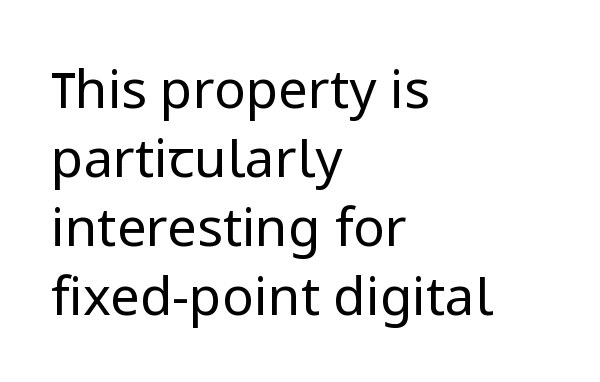
The block of text has a typical density, with ordinary space between rows. In terms of posture, this sample is upright. Caption: multi-line text, flush left, ragged right. Are there feet on the stems? There aren't — it's a sans. The zone under the glyphs is completely vacant. Stems here are at most as thick as an everyday book face.
